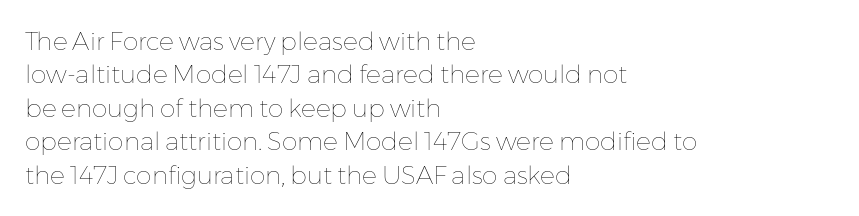
Notice how the stems are strictly vertical — no italics here. Clear beneath every line of the passage. Compared with typical paragraphs, the rows here are spaced about the same. The letters look calm and open, with moderate or lighter stems. Spacing between characters is what you'd get straight out of the box.
